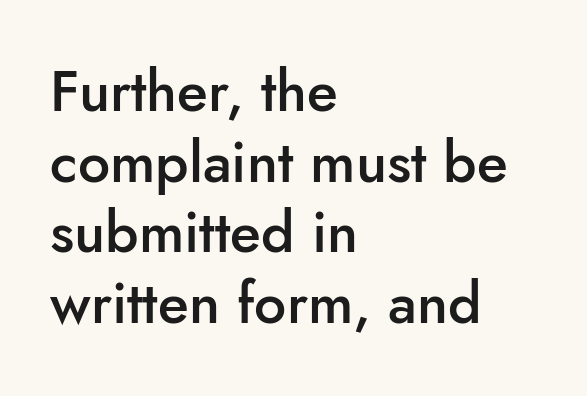
Honestly, the letter spacing is just normal — you wouldn't notice it. The strokes are fattened partway — semibold, not bold. The string is rendered with underlining switched off. Quick note: not italic, upright. The letters advance in unequal steps, a hallmark of proportional type. Line beginnings align vertically; line endings do not.
